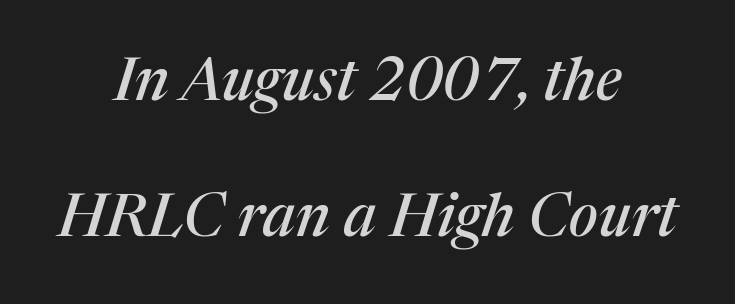
The image shows 59 px serif type, italic (leaning right); set centered, loose line spacing (2.3x), normal letter spacing, not underlined; medium stroke contrast and a medium x-height.
